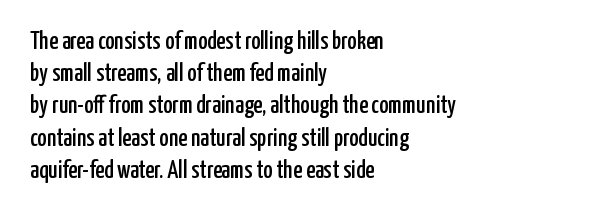
No italicization has been applied; the sample stays upright. This sample uses plain, unmodified letter spacing. Decoration check: the copy has no underline. The typesetter chose a ragged-right arrangement here. Interline gaps are of average width in this sample.
